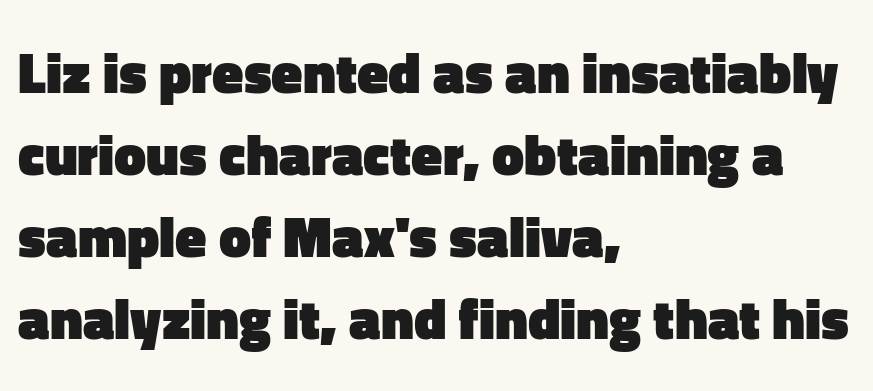
Plenty of ink on the page — the face is bold. Is there any slant? The stems are plumb. Baseline-to-baseline distance is the conventional proportion of letter height. Reading down the block, your eye returns to a fixed left position each line. I'd call this a sans setting — the letters go barefoot.
